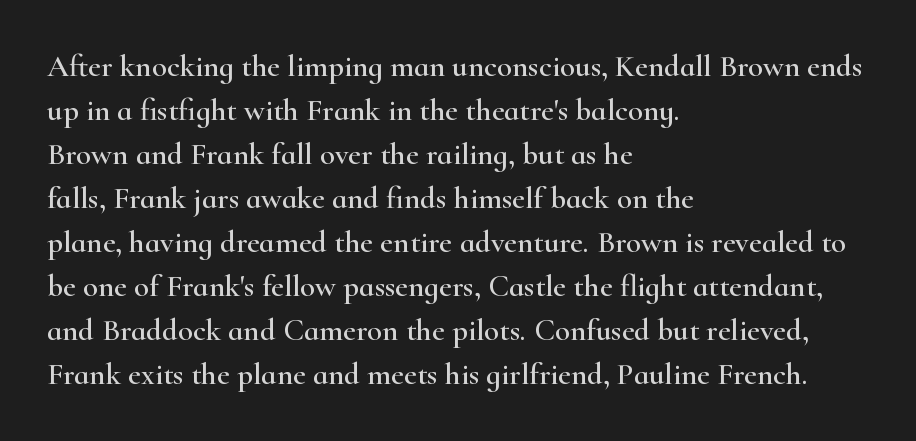
{"serif": "yes", "italic": "no", "width": "wide", "stroke_contrast": "high", "x_height": "small", "monospaced": "no", "underline": "no", "align": "left", "line_spacing": "normal", "line_spacing_ratio": 1.42, "letter_spacing": "normal", "letter_spacing_em": 0.0, "glyph_px": 31}
